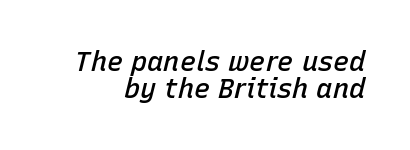
Q: Is the text bold? A: Semi-bold.
Q: Is the text italic (slanted)? A: Yes, it leans right by about 15 degrees.
Q: Is the text underlined? A: No.
Q: Is the spacing between letters normal or unusually wide? A: Normal.
Q: Is the spacing between lines tight, normal or loose? A: Tight.
